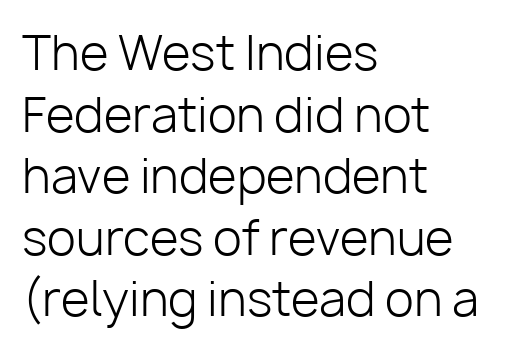
Inter-character spacing is left at the font's built-in metrics. Typographically, this falls in the sans-serif category. Tall strokes in this sample are plumb rather than angled. The rendering anchors every line to the left-hand side. Proportional: the letters do not fall into vertical columns. Weight: not bold — regular or lighter.
